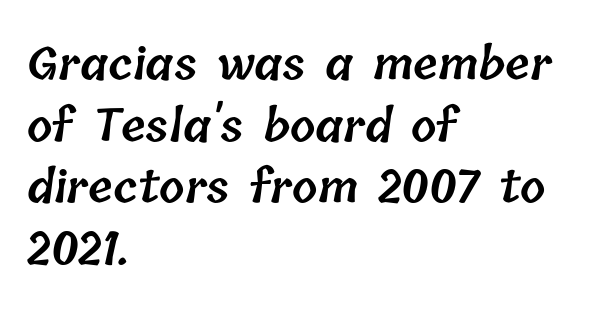
The image shows 45 px semibold type; set left-aligned, normal line spacing (1.37x), normal letter spacing, not underlined; low stroke contrast and a medium x-height.
